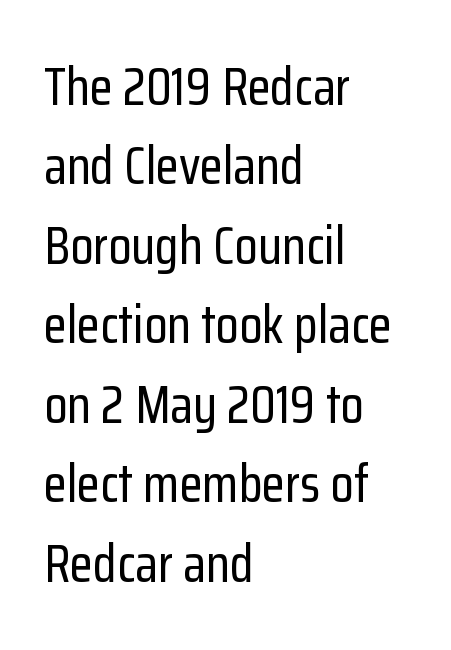
A roman cut, with each character standing at attention. No extra tracking has been applied to these lines. What kind of face is this? One without serifs — a sans. The area under the type is left untouched.
